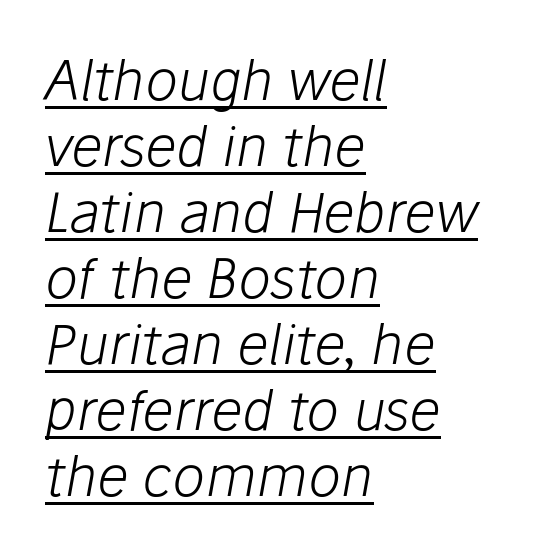
Each word holds together tightly as a unit, with standard inter-letter gaps. The characters are drawn with everyday or finer stroke widths. If you drew a ruler down the left edge, every line would touch it. The typesetter has applied underlining to the passage shown. Looking at the ascenders, they clearly lean. Each letter keeps its own natural width here, so spacing adapts to shape.
